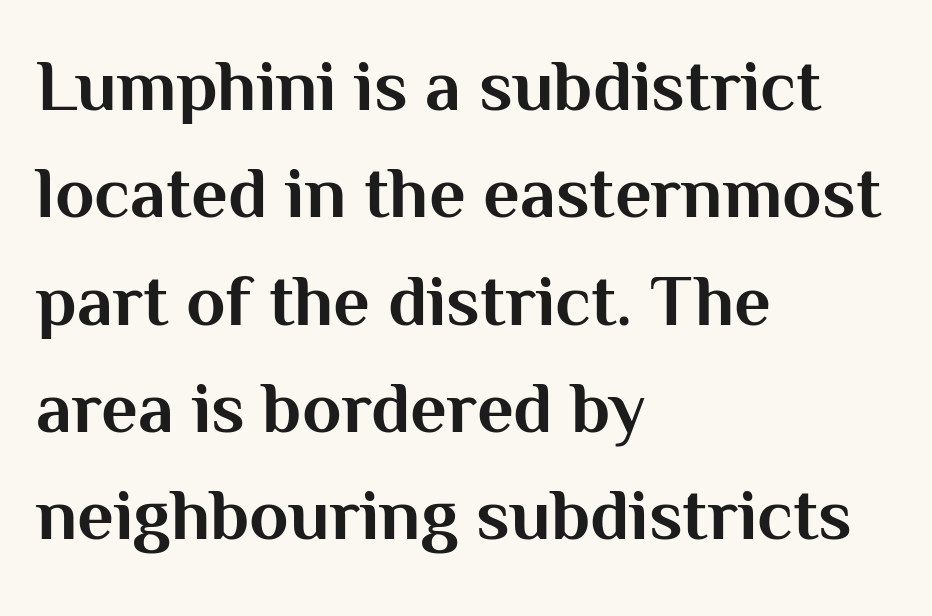
Honestly, the letter spacing is just normal — you wouldn't notice it. Regarding serifs, this sample does without them. Does the leading feel generous? No, just average. Short and long lines alike share a common starting point at left. Underlining? Definitely not there.
